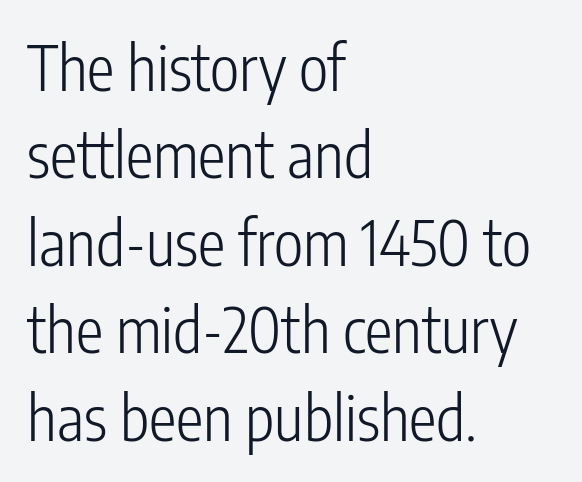
{"serif": "no", "italic": "no", "bold": "no", "weight": "light", "width": "condensed", "stroke_contrast": "low", "x_height": "medium", "monospaced": "no", "underline": "no", "align": "left", "line_spacing": "normal", "line_spacing_ratio": 1.41, "letter_spacing": "normal", "letter_spacing_em": 0.0, "glyph_px": 62}
